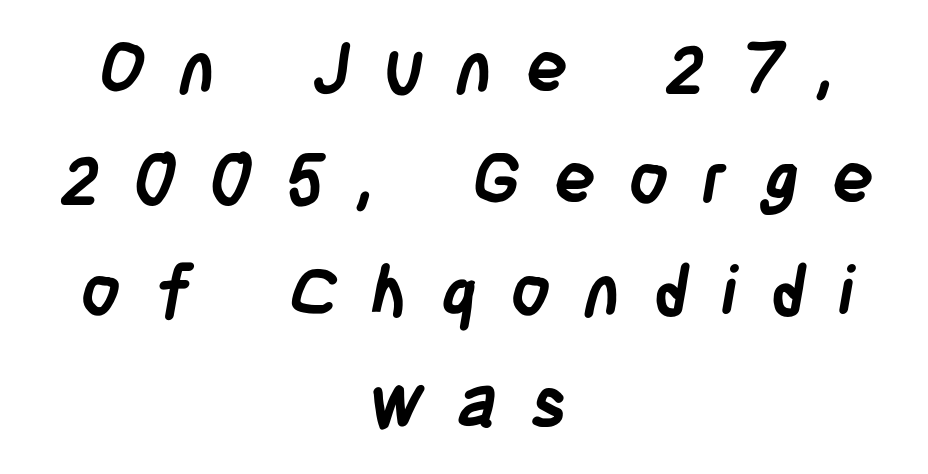
Q: Is the text bold? A: Yes.
Q: Is the typeface a serif or a sans-serif typeface? A: Sans-serif.
Q: Is the text underlined? A: No.
Q: How is the paragraph aligned? A: Centered.
Q: Is the spacing between letters normal or unusually wide? A: Unusually wide.
Q: Is the spacing between lines tight, normal or loose? A: Normal.
Q: Width (condensed, normal, or wide)? A: Condensed.
Q: Stroke contrast? A: Low.
Q: x-height? A: Large.
Q: Monospaced? A: No.
